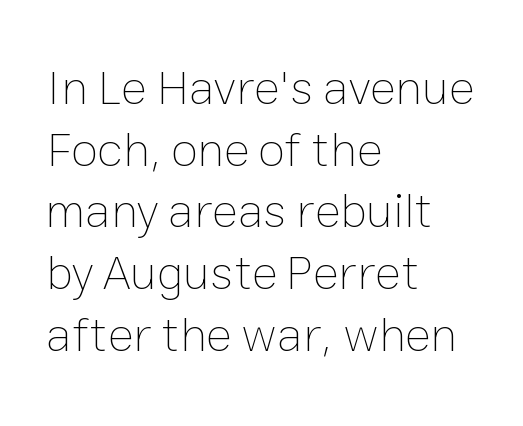
There is no visible air inserted between adjacent glyphs. These lines are set flush left with a ragged right edge. Just letters on the line, the space beneath them empty. Each stroke keeps to a modest, everyday thickness or less. Here the designer chose a conventional face with non-uniform glyph widths.
